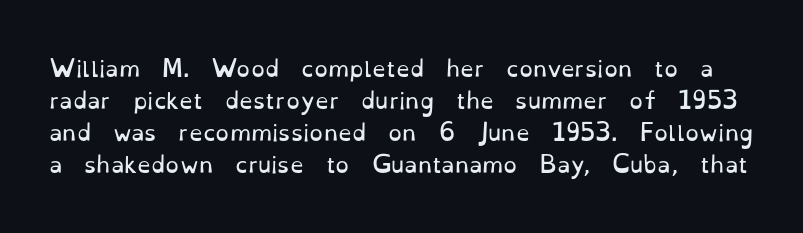
Q: Is the text bold? A: No.
Q: Is the text italic (slanted)? A: No, it is upright.
Q: Is the text underlined? A: No.
Q: Is the spacing between letters normal or unusually wide? A: Normal.
Q: Is the spacing between lines tight, normal or loose? A: Normal.
